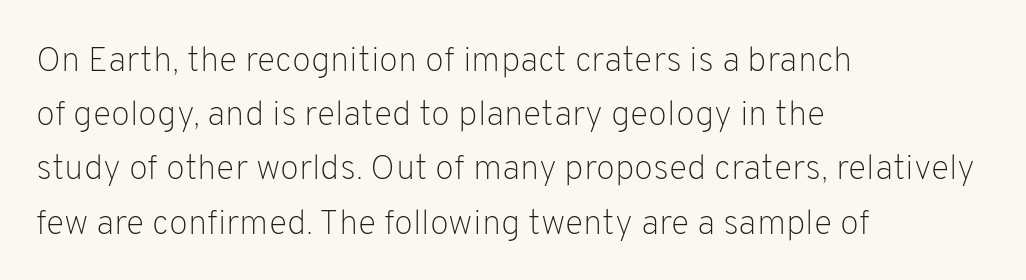
The image shows 35 px light sans-serif type, upright; set left-aligned, normal line spacing (1.55x), normal letter spacing, not underlined; low stroke contrast and a medium x-height.
